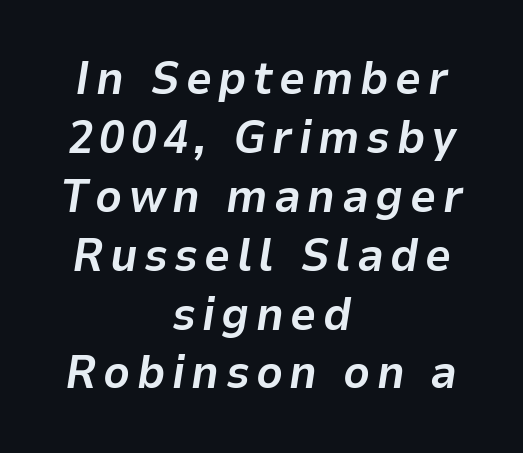
{"italic": "yes", "lean": "right", "slant_degrees": 9, "bold": "yes", "weight": "bold", "width": "normal", "stroke_contrast": "low", "x_height": "medium", "monospaced": "no", "underline": "no", "align": "center", "line_spacing": "normal", "line_spacing_ratio": 1.28, "glyph_px": 46}
